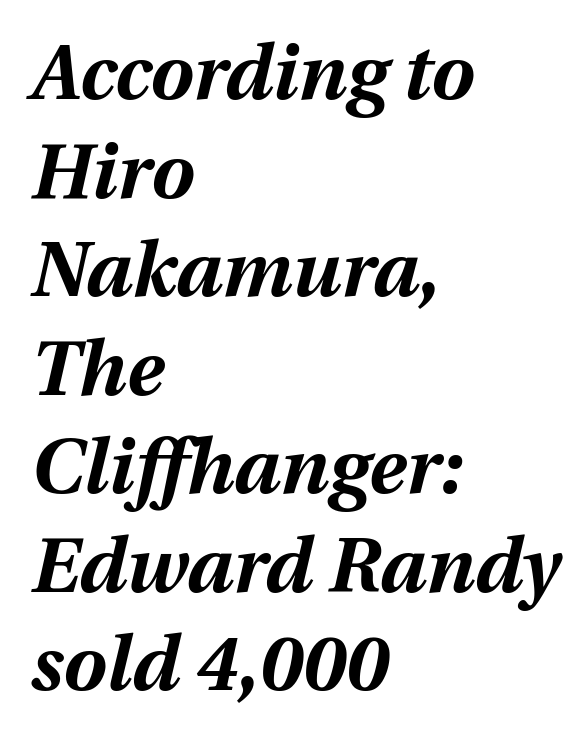
Q: Is the text bold? A: Yes.
Q: Is the text italic (slanted)? A: Yes, it leans right by about 12 degrees.
Q: Is the text underlined? A: No.
Q: How is the paragraph aligned? A: Left-aligned.
Q: Is the spacing between letters normal or unusually wide? A: Normal.
Q: Is the spacing between lines tight, normal or loose? A: Normal.
Q: Width (condensed, normal, or wide)? A: Normal.
Q: Stroke contrast? A: Medium.
Q: x-height? A: Medium.
Q: Monospaced? A: No.
